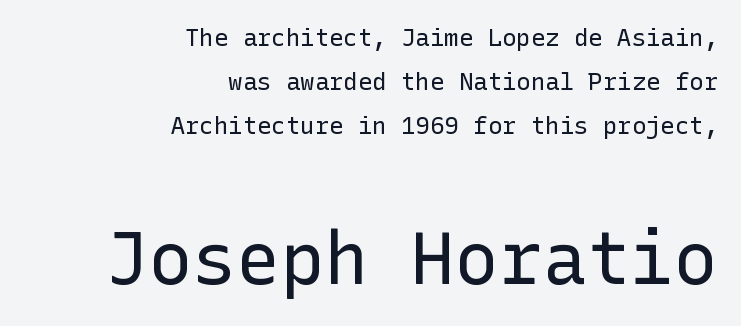
{"serif": "no", "italic": "no", "bold": "no", "weight": "regular", "width": "normal", "stroke_contrast": "low", "x_height": "medium", "underline": "no", "align": "right", "line_spacing_ratio": 1.84, "letter_spacing": "normal", "letter_spacing_em": 0.0, "larger_block": "second", "size_ratio": 3.04, "glyph_px": 73}
